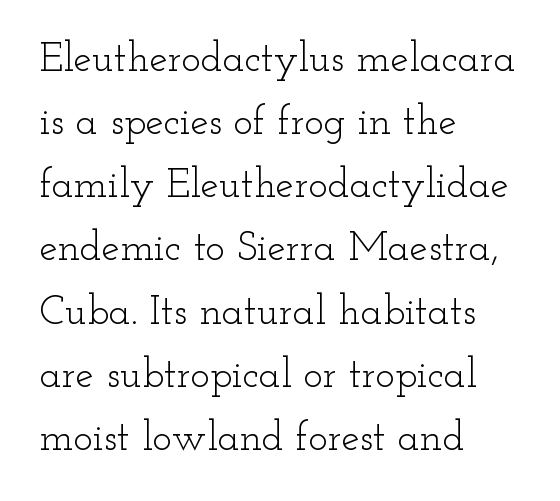
{"serif": "yes", "italic": "no", "bold": "no", "weight": "light", "width": "wide", "stroke_contrast": "low", "x_height": "small", "monospaced": "no", "underline": "no", "align": "left", "line_spacing": "normal", "line_spacing_ratio": 1.54, "letter_spacing": "normal", "letter_spacing_em": 0.0, "glyph_px": 41}
